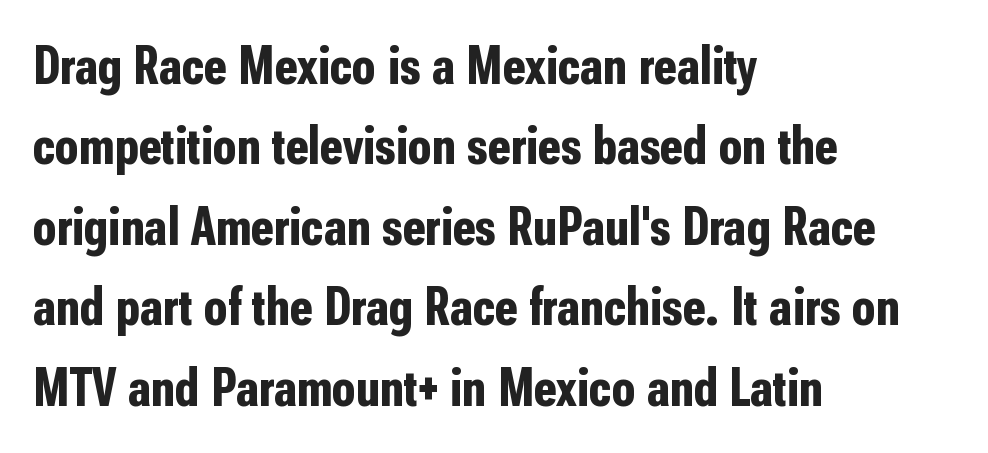
Teacher's note: observe the even left margin — that is flush-left alignment. Beneath every word, the page is bare. The font family rendered here belongs to the sans-serif group. The block of text has a typical density, with ordinary space between rows. Compared with an ordinary text face, these strokes are far heavier — a full bold. Honestly, the letter spacing is just normal — you wouldn't notice it.
